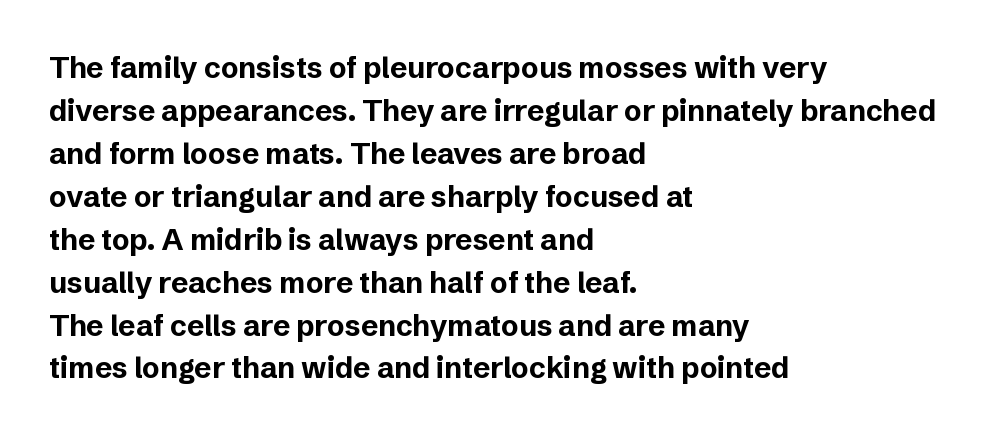
Q: Is the text bold? A: Yes.
Q: Is the text italic (slanted)? A: No, it is upright.
Q: Is the typeface a serif or a sans-serif typeface? A: Sans-serif.
Q: Is the text underlined? A: No.
Q: How is the paragraph aligned? A: Left-aligned.
Q: Is the spacing between letters normal or unusually wide? A: Normal.
Q: Is the spacing between lines tight, normal or loose? A: Normal.
Q: Width (condensed, normal, or wide)? A: Normal.
Q: Stroke contrast? A: Low.
Q: x-height? A: Medium.
Q: Monospaced? A: No.
